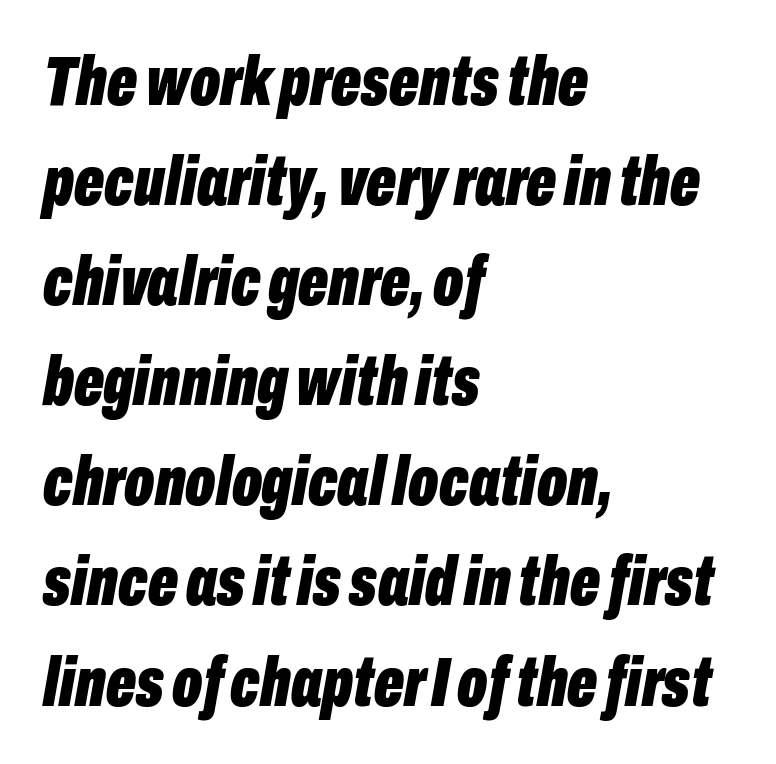
The image shows 70 px bold, condensed type, italic (leaning right); set left-aligned, normal line spacing (1.43x), normal letter spacing, not underlined; low stroke contrast and a medium x-height.
